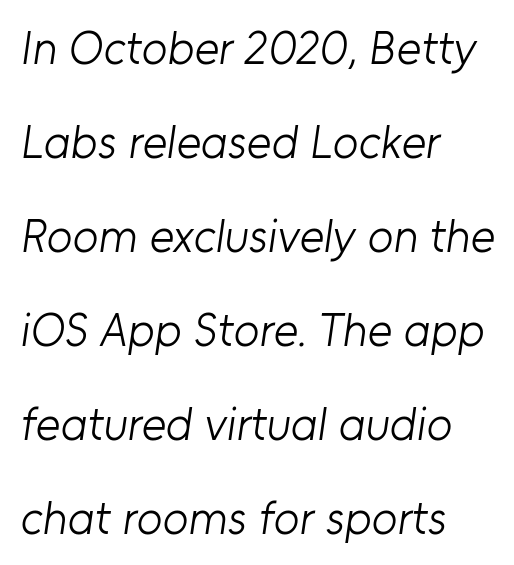
{"serif": "no", "bold": "no", "weight": "light", "width": "normal", "stroke_contrast": "low", "x_height": "medium", "monospaced": "no", "underline": "no", "align": "left", "line_spacing": "loose", "line_spacing_ratio": 2.0, "letter_spacing": "normal", "letter_spacing_em": 0.0, "glyph_px": 47}
